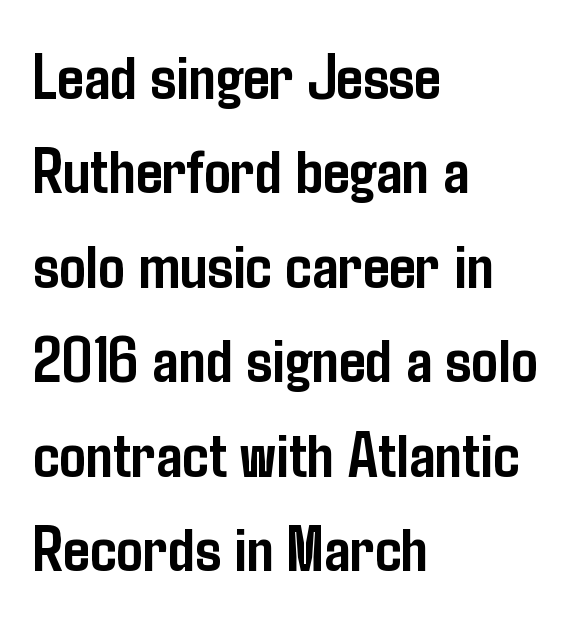
{"serif": "no", "italic": "no", "bold": "yes", "weight": "semibold", "width": "condensed", "stroke_contrast": "low", "x_height": "medium", "monospaced": "no", "underline": "no", "align": "left", "line_spacing": "normal", "line_spacing_ratio": 1.43, "letter_spacing": "normal", "letter_spacing_em": 0.0, "glyph_px": 66}
